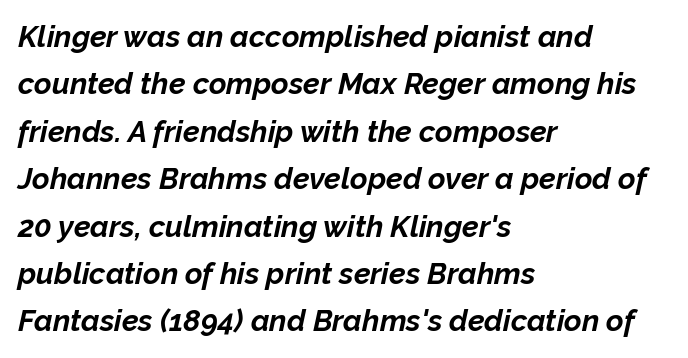
Q: Is the text bold? A: Yes.
Q: Is the text italic (slanted)? A: Yes, it leans right by about 12 degrees.
Q: Is the text underlined? A: No.
Q: How is the paragraph aligned? A: Left-aligned.
Q: Is the spacing between letters normal or unusually wide? A: Normal.
Q: Is the spacing between lines tight, normal or loose? A: Normal.
Q: Width (condensed, normal, or wide)? A: Normal.
Q: Stroke contrast? A: Low.
Q: x-height? A: Medium.
Q: Monospaced? A: No.
